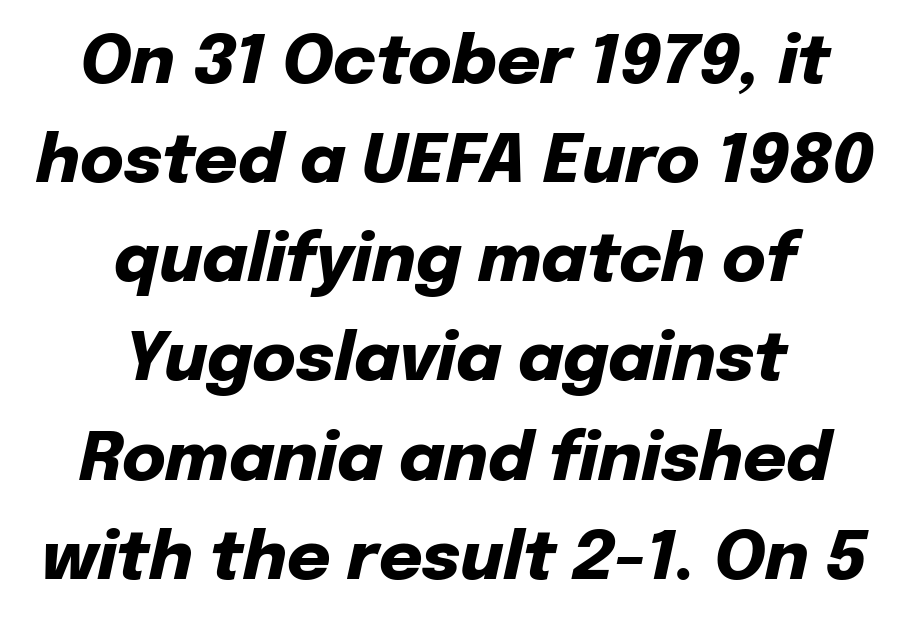
The image shows 67 px heavy type, italic (leaning right); set centered, normal line spacing (1.48x), normal letter spacing, not underlined; low stroke contrast and a medium x-height.
